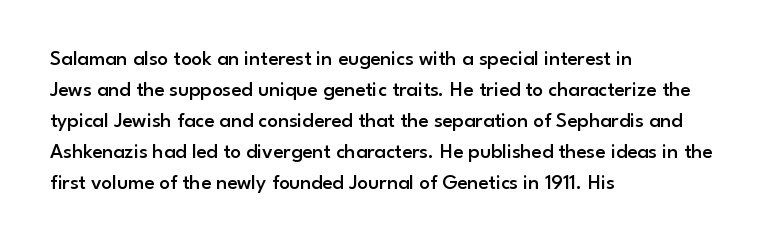
The image shows 21 px text type, upright; set left-aligned, normal line spacing (1.48x), normal letter spacing, not underlined.
